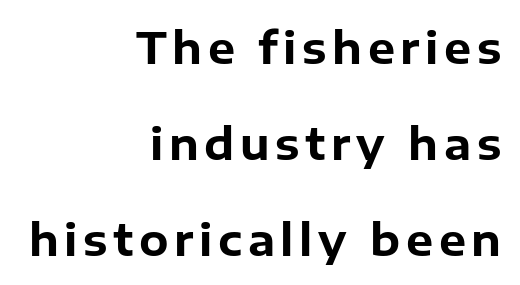
Each row of text sits above clean, open space. What weight is shown? A full bold with thick strokes. Honestly, the rows look like they've been pulled way apart. Layout note: lines flush right.
